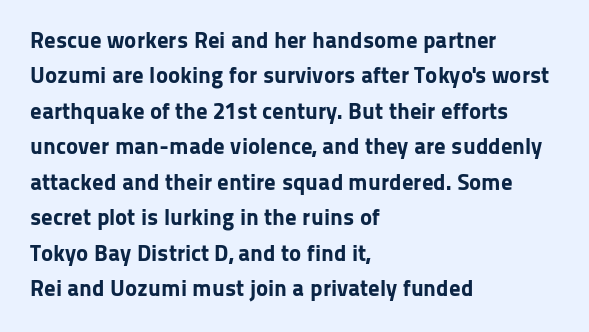
The strip under each line holds only bare page. The designer left line spacing at the default. Typeset ragged right — the left edge is the straight one. Heavy-handed strokes throughout: this text is bold.
